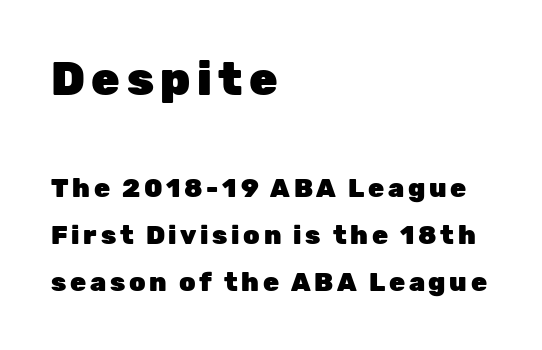
Q: Is the text bold? A: Yes.
Q: Is the text italic (slanted)? A: No, it is upright.
Q: Is the typeface a serif or a sans-serif typeface? A: Sans-serif.
Q: Is the text underlined? A: No.
Q: How is the paragraph aligned? A: Left-aligned.
Q: Which block of text is set in a larger size, the first (top) or the second (bottom)? A: The first (top) one.
Q: Width (condensed, normal, or wide)? A: Normal.
Q: Stroke contrast? A: Low.
Q: x-height? A: Medium.
Q: Monospaced? A: No.
